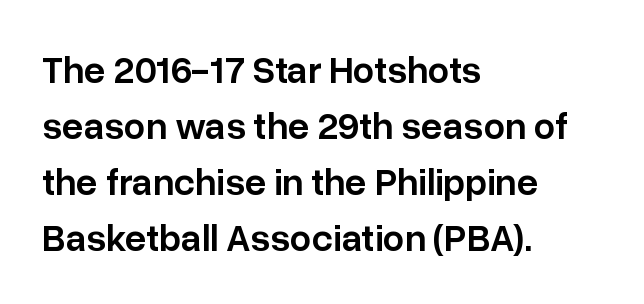
The image shows 38 px semibold sans-serif type, upright; set left-aligned, normal line spacing (1.47x), normal letter spacing, not underlined; low stroke contrast and a medium x-height.
